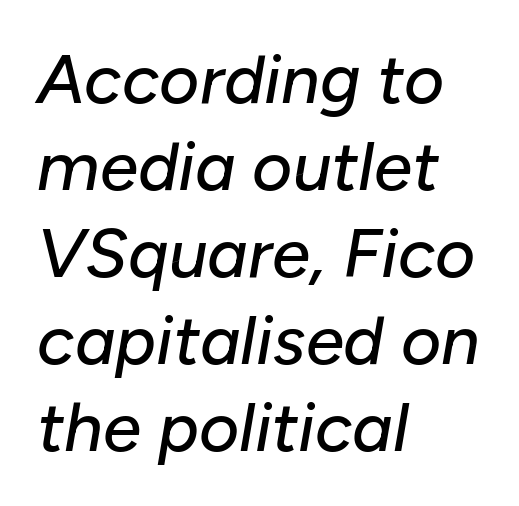
The image shows 69 px text type, italic (leaning right); set left-aligned, normal line spacing (1.26x), normal letter spacing, not underlined; low stroke contrast and a medium x-height.
